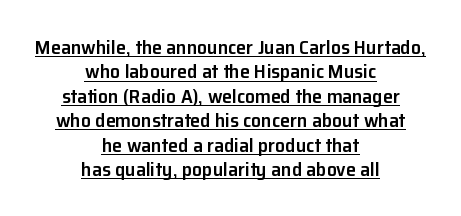
{"italic": "no", "bold": "semi", "underline": "yes", "align": "center", "line_spacing_ratio": 1.22, "letter_spacing": "normal", "letter_spacing_em": 0.0, "glyph_px": 20}
